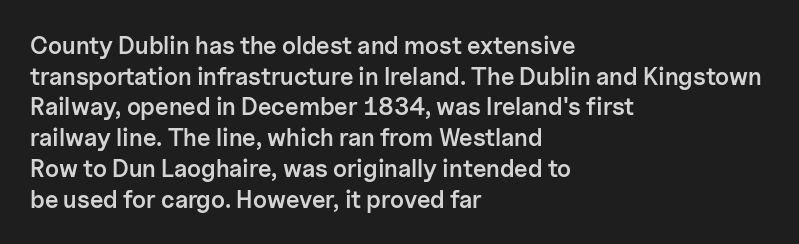
The image shows 24 px text type, upright; set left-aligned, normal line spacing (1.28x), normal letter spacing, not underlined.
